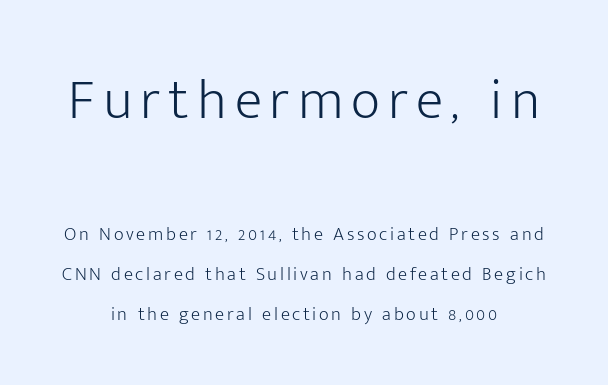
Q: Is the text bold? A: No.
Q: Is the text italic (slanted)? A: No, it is upright.
Q: Is the typeface a serif or a sans-serif typeface? A: Sans-serif.
Q: Is the text underlined? A: No.
Q: Is the spacing between lines tight, normal or loose? A: Loose.
Q: Which block of text is set in a larger size, the first (top) or the second (bottom)? A: The first (top) one.
Q: Width (condensed, normal, or wide)? A: Normal.
Q: Stroke contrast? A: Low.
Q: x-height? A: Medium.
Q: Monospaced? A: No.
